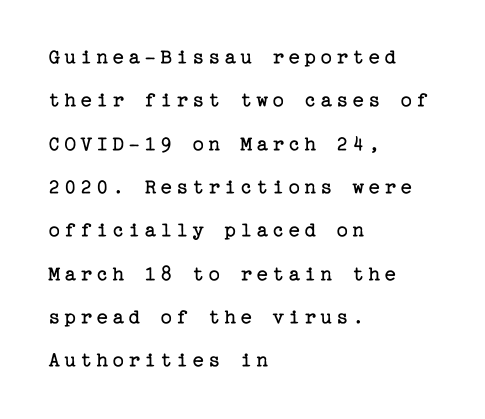
{"italic": "no", "bold": "no", "underline": "no", "align": "left", "line_spacing": "loose", "line_spacing_ratio": 1.97, "glyph_px": 22}
